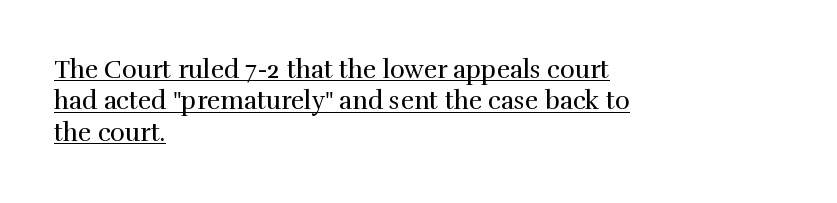
Q: Is the text bold? A: No.
Q: Is the text italic (slanted)? A: No, it is upright.
Q: Is the text underlined? A: Yes.
Q: How is the paragraph aligned? A: Left-aligned.
Q: Is the spacing between letters normal or unusually wide? A: Normal.
Q: Is the spacing between lines tight, normal or loose? A: Normal.
